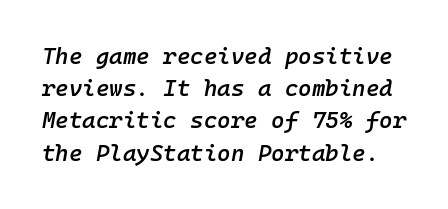
These lines sit exactly where default settings would place them. Any mark beneath the type? The region is blank. Caption: semibold face, moderately heavy strokes. Compared with ordinary roman type, these characters are visibly tilted. Compared with typical body copy, the letter spacing here is the same.
